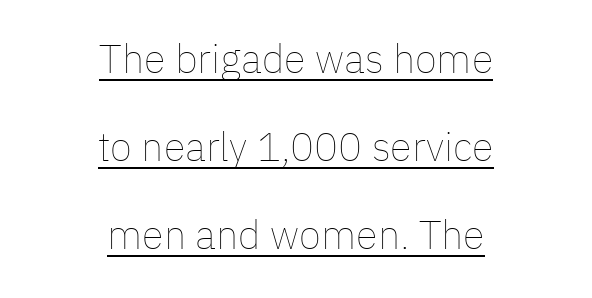
{"italic": "no", "bold": "no", "weight": "thin", "width": "normal", "stroke_contrast": "low", "x_height": "medium", "monospaced": "no", "underline": "yes", "align": "center", "line_spacing": "loose", "line_spacing_ratio": 2.2, "letter_spacing": "normal", "letter_spacing_em": 0.0, "glyph_px": 40}
